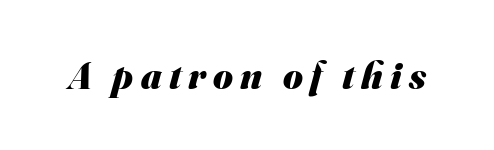
The image shows 38 px heavy sans-serif type; set not underlined; medium stroke contrast and a small x-height.
